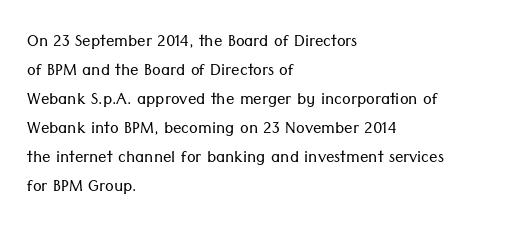
The image shows 21 px text type, upright; set left-aligned, normal line spacing (1.38x), normal letter spacing, not underlined.
